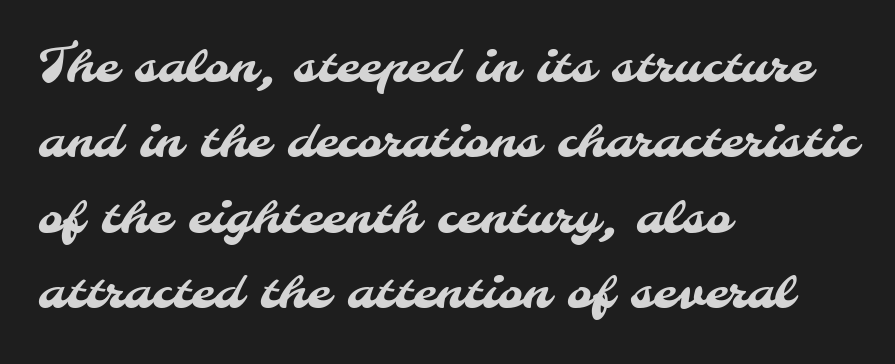
Here the designer chose a conventional face with non-uniform glyph widths. The words here are not underlined. The passage shown stacks its lines at a standard gap. Standard letterfit; no display-style spreading of the glyphs.
